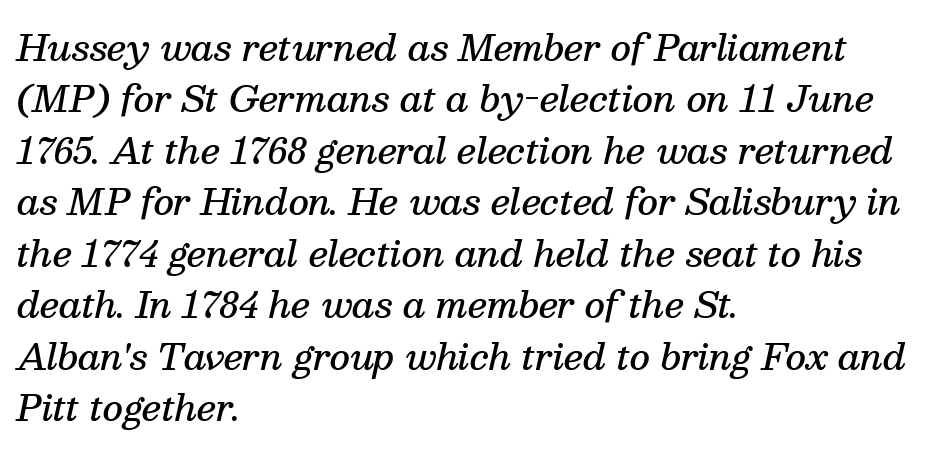
{"serif": "yes", "italic": "yes", "lean": "right", "slant_degrees": 13, "bold": "semi", "weight": "semibold", "width": "normal", "stroke_contrast": "medium", "x_height": "medium", "monospaced": "no", "underline": "no", "align": "left", "line_spacing": "normal", "line_spacing_ratio": 1.47, "letter_spacing": "normal", "letter_spacing_em": 0.0, "glyph_px": 35}
